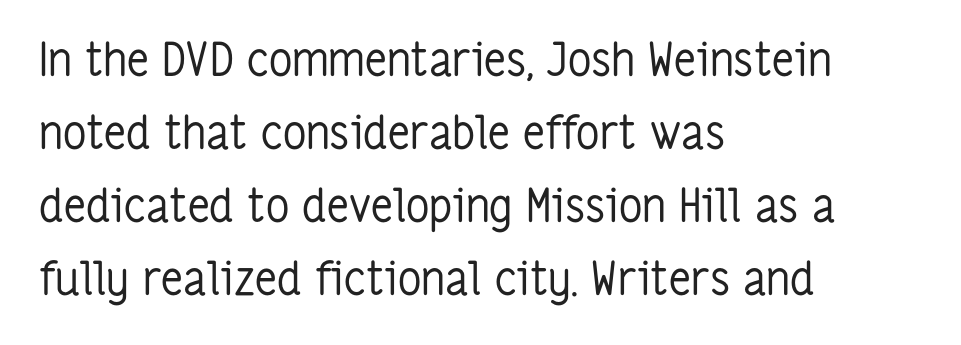
Normally led — the rows are evenly, conventionally spaced. Nothing heavy about these letters — not bold at all. Do the letters lean? They stand straight. The paragraph shown leans on its left margin.
